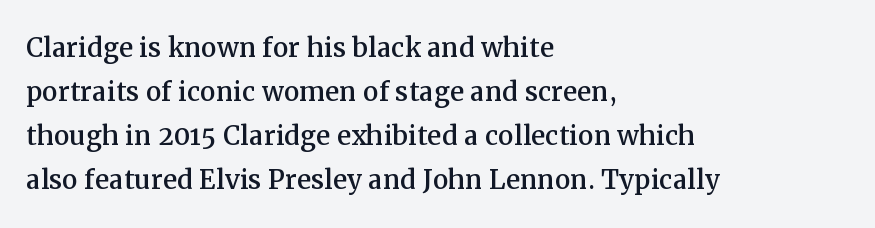
Glyph-to-glyph distance matches everyday printed text. Summary of vertical rhythm: regular, with standard interline spacing. The lettering holds an erect, upright posture throughout. The face used here is proportionally spaced, like ordinary book or web type. These lines are set flush left with a ragged right edge. Each letter's strokes conclude with small projecting serifs.
